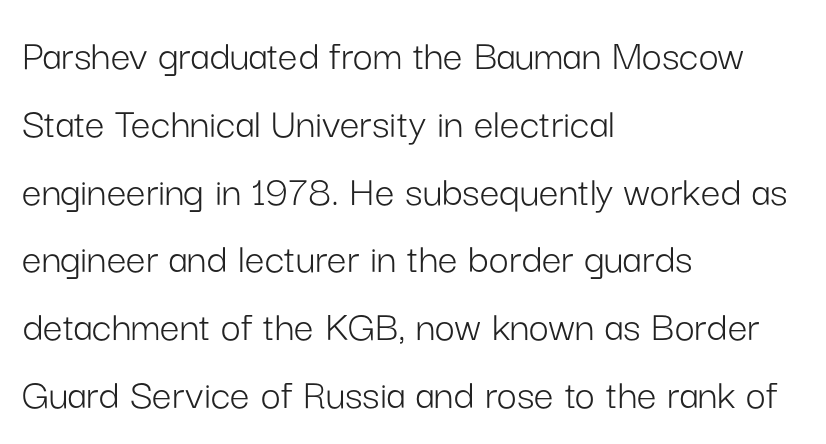
{"serif": "no", "italic": "no", "bold": "no", "weight": "light", "width": "normal", "stroke_contrast": "low", "x_height": "medium", "monospaced": "no", "underline": "no", "align": "left", "line_spacing": "normal", "line_spacing_ratio": 1.54, "letter_spacing": "normal", "letter_spacing_em": 0.0, "glyph_px": 44}
